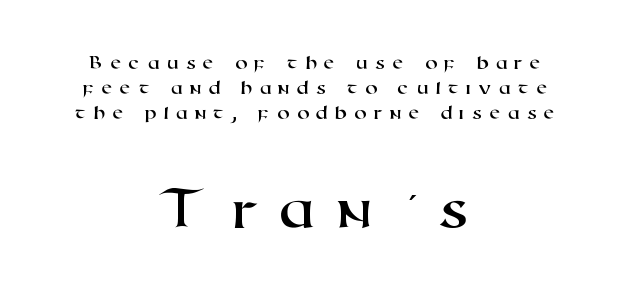
The rendering positions every line midway between the sides. A clean baseline with only descenders dipping below it. Substantial extra tracking has been applied to these lines. Compared with typical paragraphs, the rows here are spaced about the same.
